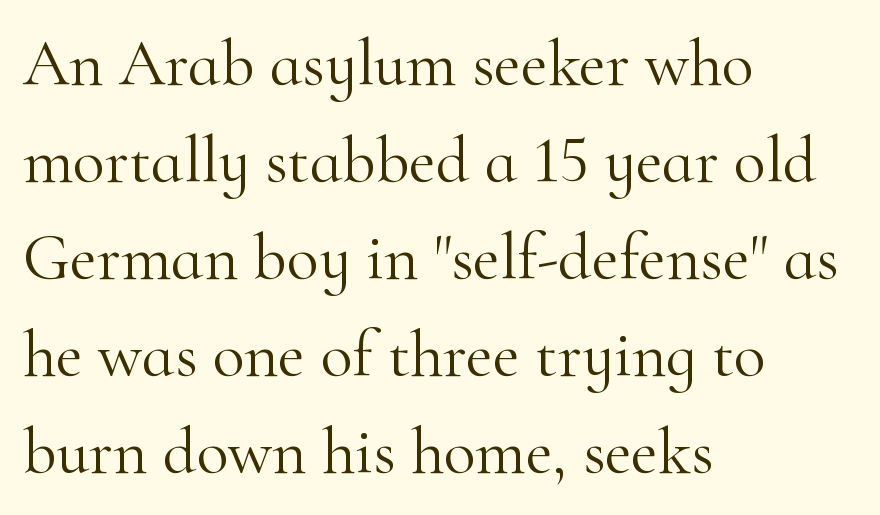
{"serif": "yes", "italic": "no", "bold": "no", "weight": "light", "width": "normal", "stroke_contrast": "high", "x_height": "small", "monospaced": "no", "underline": "no", "align": "left", "line_spacing": "normal", "line_spacing_ratio": 1.47, "letter_spacing": "normal", "letter_spacing_em": 0.0, "glyph_px": 66}
